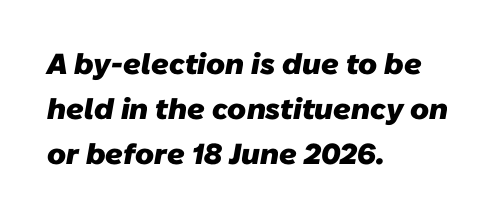
Q: Is the text bold? A: Yes.
Q: Is the typeface a serif or a sans-serif typeface? A: Sans-serif.
Q: Is the text underlined? A: No.
Q: How is the paragraph aligned? A: Left-aligned.
Q: Is the spacing between letters normal or unusually wide? A: Normal.
Q: Is the spacing between lines tight, normal or loose? A: Normal.
Q: Width (condensed, normal, or wide)? A: Normal.
Q: Stroke contrast? A: Low.
Q: x-height? A: Medium.
Q: Monospaced? A: No.
